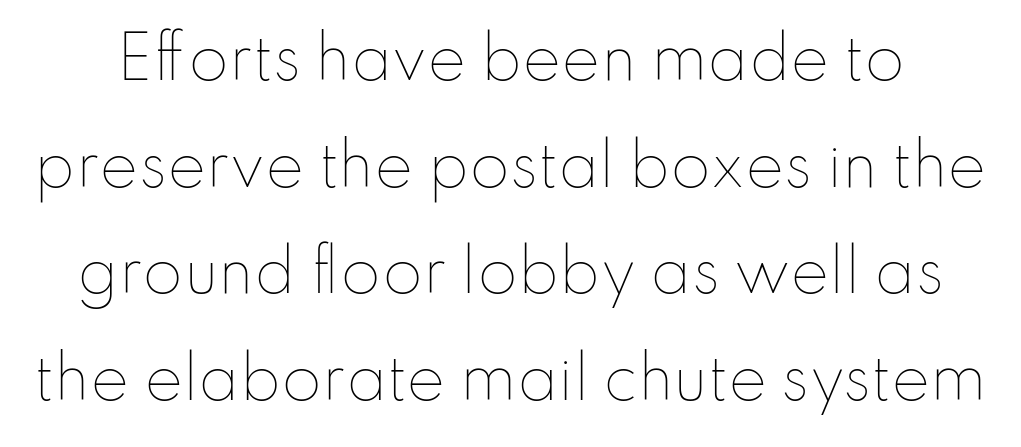
{"italic": "no", "bold": "no", "weight": "thin", "width": "normal", "stroke_contrast": "low", "x_height": "small", "monospaced": "no", "underline": "no", "line_spacing_ratio": 1.84, "letter_spacing": "normal", "letter_spacing_em": 0.0, "glyph_px": 58}
